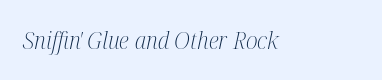
No extra tracking has been applied to these lines. Stems and bowls with no extra thickness — not bold. The whole block is typeset with a tilt. Beneath every word, the page is bare.
